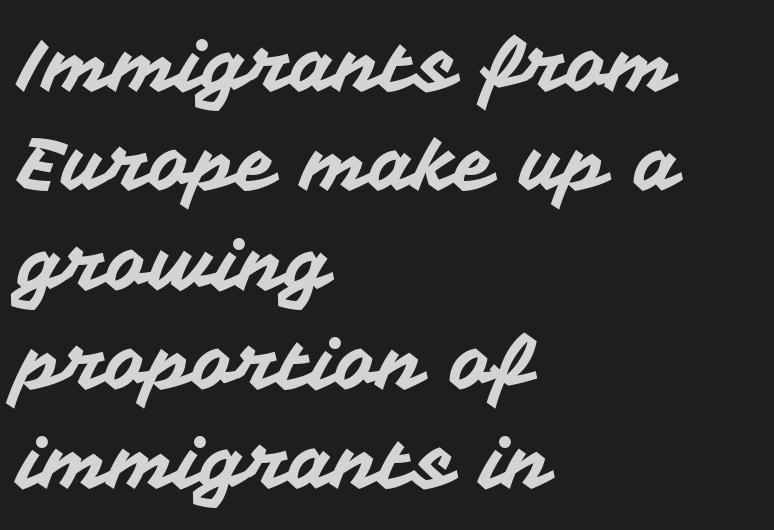
Q: Is the text italic (slanted)? A: Yes.
Q: Is the typeface a serif or a sans-serif typeface? A: Sans-serif.
Q: Is the text underlined? A: No.
Q: How is the paragraph aligned? A: Left-aligned.
Q: Is the spacing between letters normal or unusually wide? A: Normal.
Q: Is the spacing between lines tight, normal or loose? A: Normal.
Q: Width (condensed, normal, or wide)? A: Normal.
Q: Stroke contrast? A: Medium.
Q: x-height? A: Medium.
Q: Monospaced? A: No.
